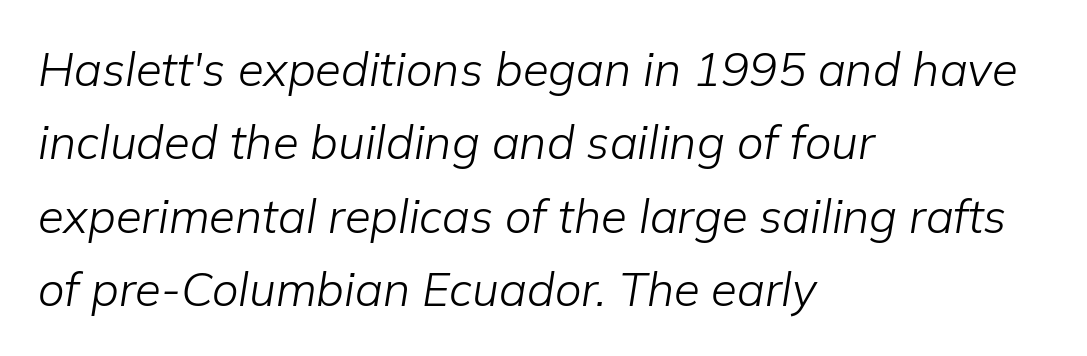
The image shows 47 px light type, italic (leaning right); set left-aligned, normal line spacing (1.56x), normal letter spacing, not underlined; low stroke contrast and a medium x-height.
